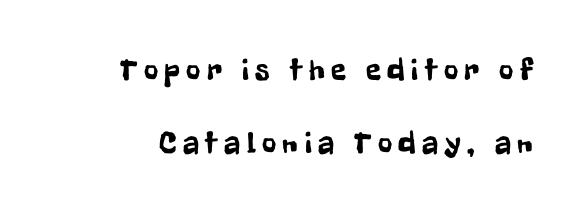
{"serif": "no", "italic": "no", "width": "condensed", "stroke_contrast": "low", "x_height": "medium", "monospaced": "no", "underline": "no", "line_spacing": "loose", "line_spacing_ratio": 2.37, "letter_spacing": "wide", "letter_spacing_em": 0.21, "glyph_px": 31}
